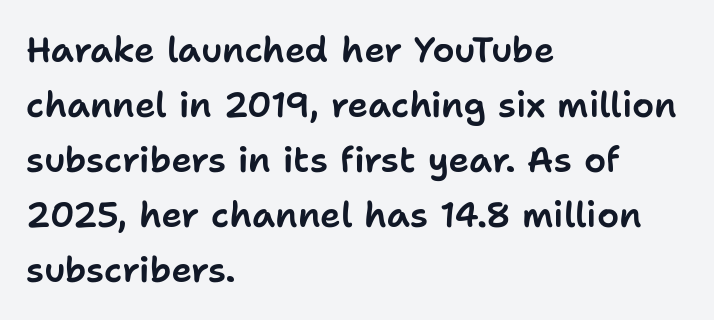
The image shows 35 px sans-serif type, upright; set left-aligned, normal line spacing (1.57x), normal letter spacing, not underlined; low stroke contrast and a medium x-height.
